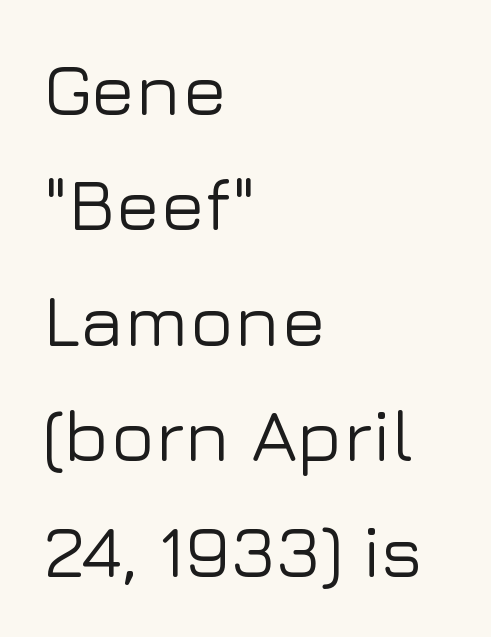
This is roman type, the default non-slanted kind. This is sans-serif lettering, the kind often seen on screens and signage. The line-height multiplier appears to be the usual default. These lines are rendered in a variable-pitch font. How are the letters spaced? Ordinarily, with no added tracking. Reading down the block, your eye returns to a fixed left position each line.
